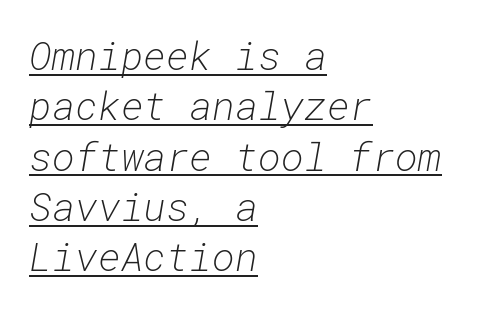
The image shows 39 px light type, italic (leaning right), monospaced; set left-aligned, normal line spacing (1.29x), normal letter spacing, underlined; low stroke contrast and a medium x-height.
